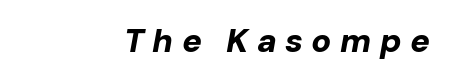
{"italic": "yes", "lean": "right", "slant_degrees": 10, "bold": "yes", "weight": "bold", "width": "normal", "stroke_contrast": "low", "x_height": "medium", "monospaced": "no", "underline": "no", "align": "right", "letter_spacing": "wide", "letter_spacing_em": 0.25, "glyph_px": 33}
